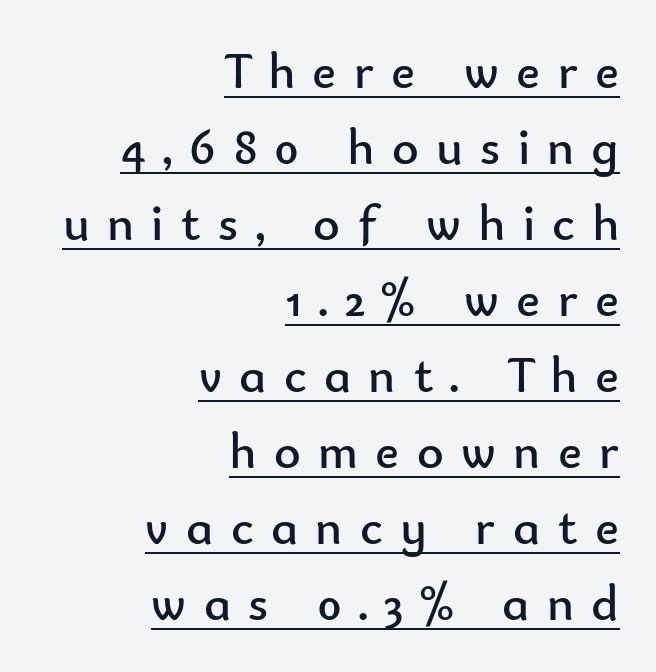
{"serif": "no", "italic": "no", "bold": "no", "weight": "regular", "width": "normal", "stroke_contrast": "low", "x_height": "small", "monospaced": "no", "underline": "yes", "align": "right", "line_spacing": "normal", "line_spacing_ratio": 1.49, "letter_spacing": "wide", "letter_spacing_em": 0.34, "glyph_px": 51}
